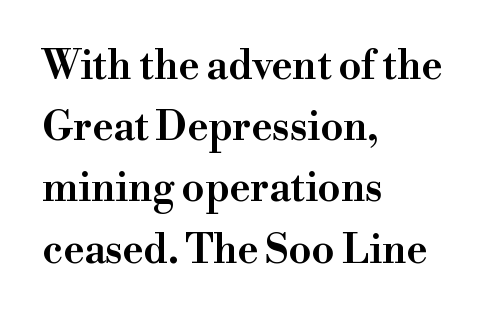
Q: Is the text italic (slanted)? A: No, it is upright.
Q: Is the typeface a serif or a sans-serif typeface? A: Serif.
Q: Is the text underlined? A: No.
Q: How is the paragraph aligned? A: Left-aligned.
Q: Is the spacing between letters normal or unusually wide? A: Normal.
Q: Is the spacing between lines tight, normal or loose? A: Normal.
Q: Width (condensed, normal, or wide)? A: Wide.
Q: Stroke contrast? A: High.
Q: x-height? A: Small.
Q: Monospaced? A: No.
